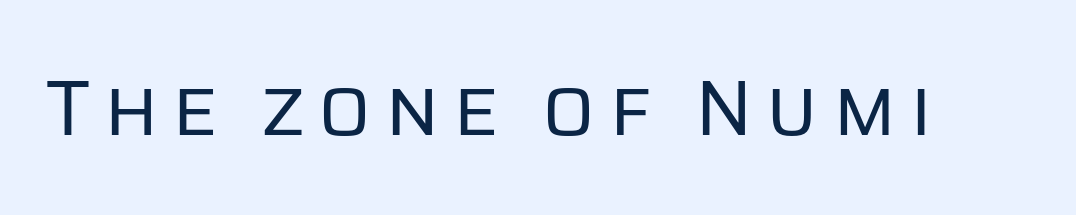
Q: Is the text bold? A: No.
Q: Is the text italic (slanted)? A: No, it is upright.
Q: Is the typeface a serif or a sans-serif typeface? A: Sans-serif.
Q: Is the text underlined? A: No.
Q: Width (condensed, normal, or wide)? A: Normal.
Q: Stroke contrast? A: Low.
Q: x-height? A: Large.
Q: Monospaced? A: No.
